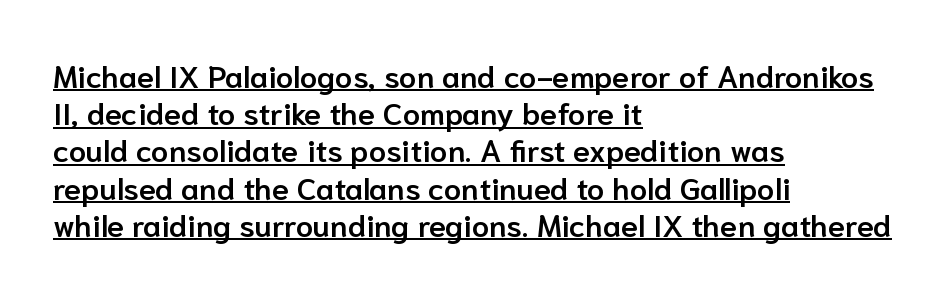
The image shows 31 px semibold sans-serif type, upright; set left-aligned, line spacing 1.2x, normal letter spacing, underlined; low stroke contrast and a medium x-height.
